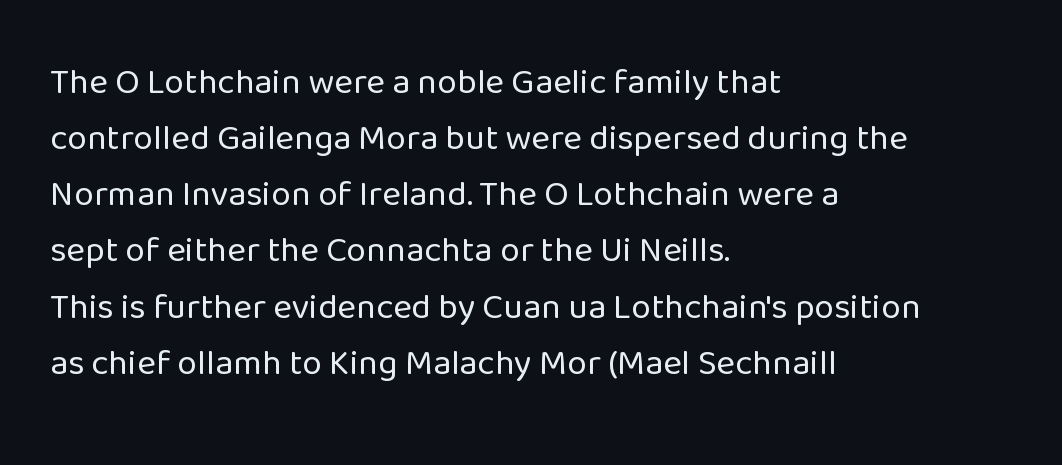
Q: Is the text bold? A: No.
Q: Is the text italic (slanted)? A: No, it is upright.
Q: Is the typeface a serif or a sans-serif typeface? A: Sans-serif.
Q: Is the text underlined? A: No.
Q: How is the paragraph aligned? A: Left-aligned.
Q: Is the spacing between letters normal or unusually wide? A: Normal.
Q: Is the spacing between lines tight, normal or loose? A: Normal.
Q: Width (condensed, normal, or wide)? A: Normal.
Q: Stroke contrast? A: Low.
Q: x-height? A: Medium.
Q: Monospaced? A: No.
